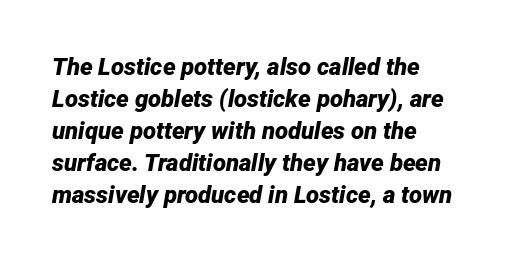
{"italic": "yes", "lean": "right", "slant_degrees": 12, "bold": "yes", "underline": "no", "align": "left", "line_spacing": "normal", "line_spacing_ratio": 1.33, "letter_spacing": "normal", "letter_spacing_em": 0.0, "glyph_px": 24}
